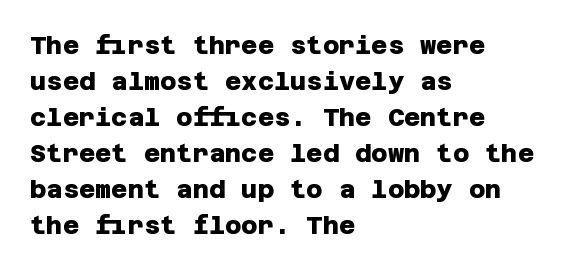
{"bold": "yes", "underline": "no", "align": "left", "line_spacing": "normal", "line_spacing_ratio": 1.44, "letter_spacing": "normal", "letter_spacing_em": 0.0, "glyph_px": 25}
